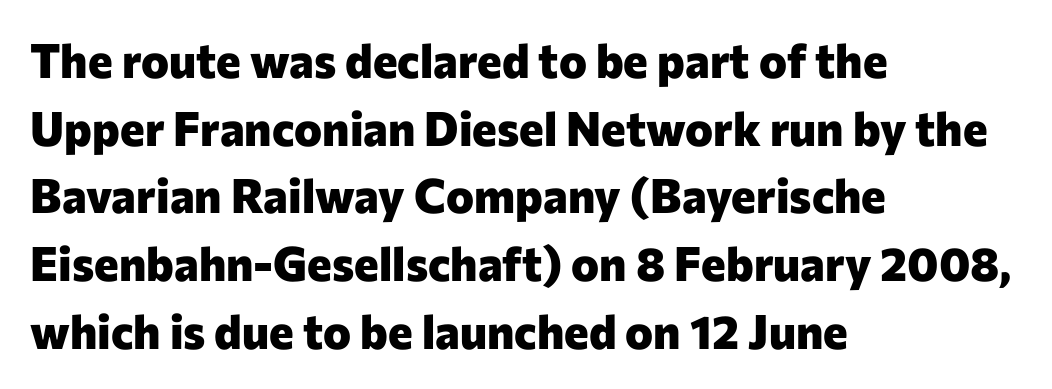
The image shows 47 px heavy sans-serif type, upright; set left-aligned, normal line spacing (1.44x), normal letter spacing, not underlined; low stroke contrast and a medium x-height.
